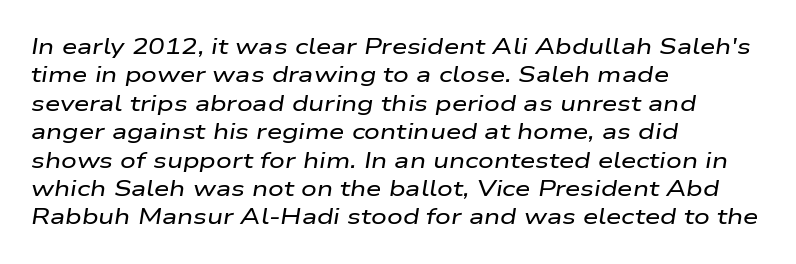
Just letters on the line, the space beneath them empty. Look at the tracking — it's just the regular setting, nothing added. The passage shown stacks its lines at a standard gap. The passage shown leans; its letterforms are oblique.
